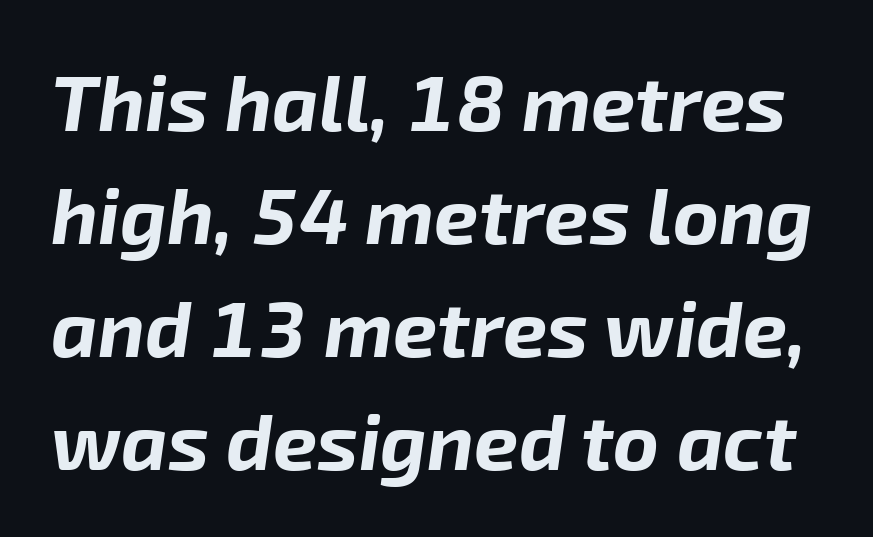
{"italic": "yes", "lean": "right", "slant_degrees": 8, "bold": "yes", "weight": "bold", "width": "normal", "stroke_contrast": "low", "x_height": "medium", "monospaced": "no", "underline": "no", "line_spacing": "normal", "line_spacing_ratio": 1.43, "letter_spacing": "normal", "letter_spacing_em": 0.0, "glyph_px": 79}
